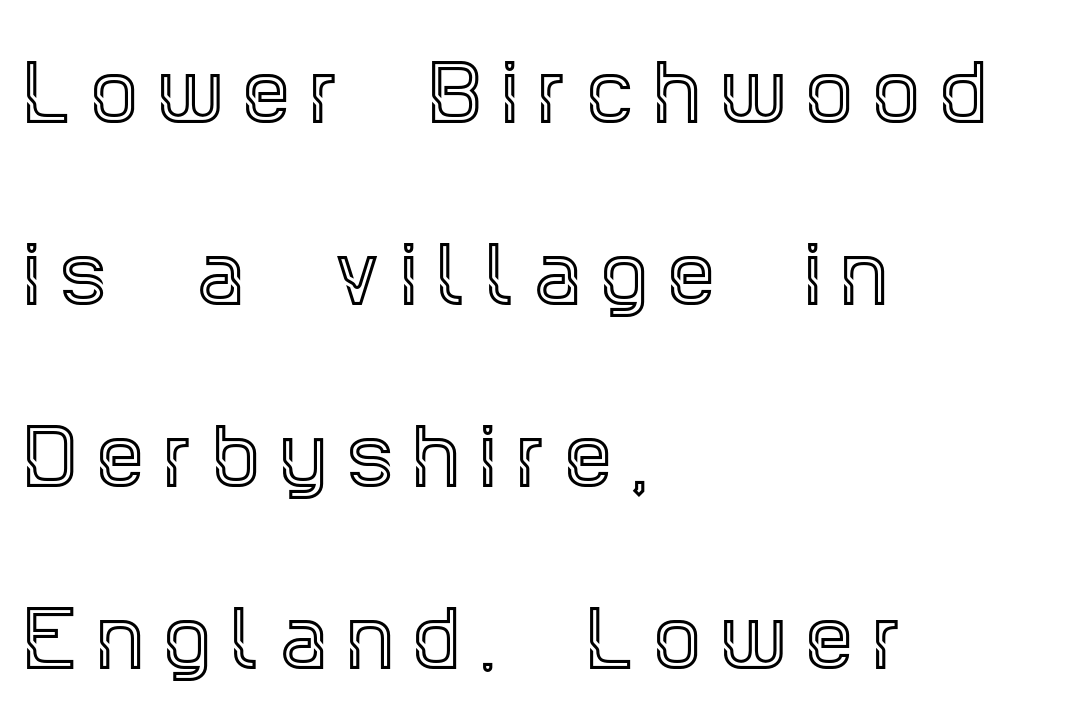
Q: Is the text italic (slanted)? A: No, it is upright.
Q: Is the typeface a serif or a sans-serif typeface? A: Serif.
Q: Is the text underlined? A: No.
Q: How is the paragraph aligned? A: Left-aligned.
Q: Is the spacing between letters normal or unusually wide? A: Unusually wide.
Q: Is the spacing between lines tight, normal or loose? A: Loose.
Q: Width (condensed, normal, or wide)? A: Condensed.
Q: x-height? A: Large.
Q: Monospaced? A: No.
